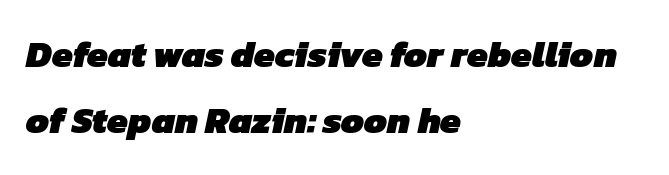
{"serif": "no", "bold": "yes", "weight": "heavy", "width": "normal", "stroke_contrast": "low", "x_height": "medium", "monospaced": "no", "underline": "no", "align": "left", "line_spacing_ratio": 1.79, "letter_spacing": "normal", "letter_spacing_em": 0.0, "glyph_px": 37}
